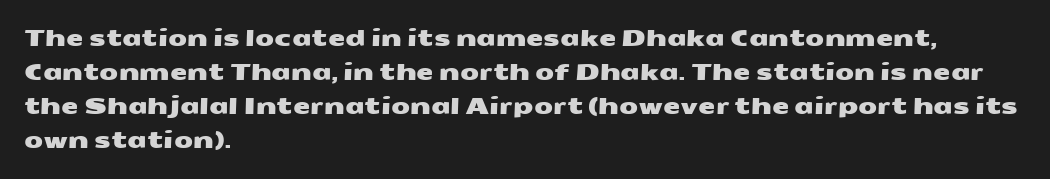
Q: Is the text underlined? A: No.
Q: How is the paragraph aligned? A: Left-aligned.
Q: Is the spacing between letters normal or unusually wide? A: Normal.
Q: Is the spacing between lines tight, normal or loose? A: Normal.
